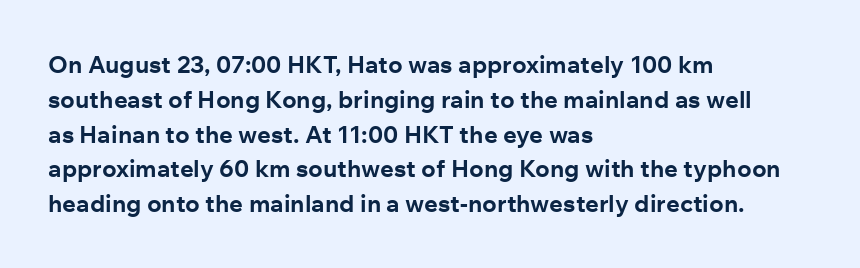
The image shows 24 px bold type, upright; set left-aligned, normal line spacing (1.45x), normal letter spacing, not underlined.
